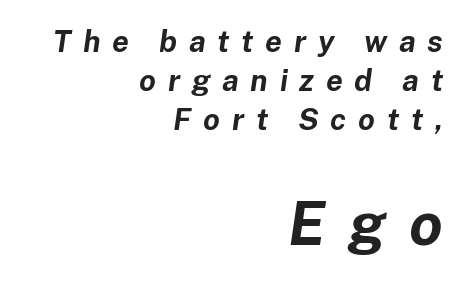
Honestly, there is no underline to notice here at all. Between these two stacked blocks, the lower one wins on size. How would I describe the line gaps? Plain and ordinary. Slant detected: the letters are inclined.
